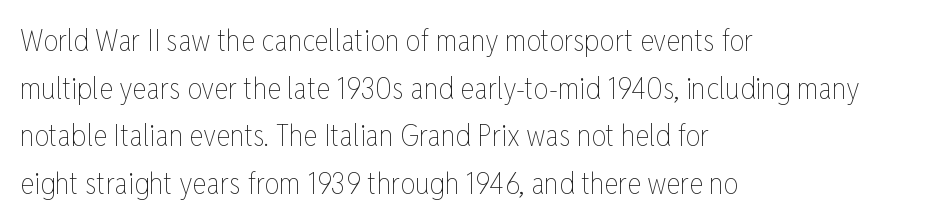
Words float on clear page, feet unadorned. No chunkiness to these letters — they're not bold. The letterforms sit shoulder to shoulder at normal distance. These lines were composed using upright roman letters. Where is the straight margin? On the left.
